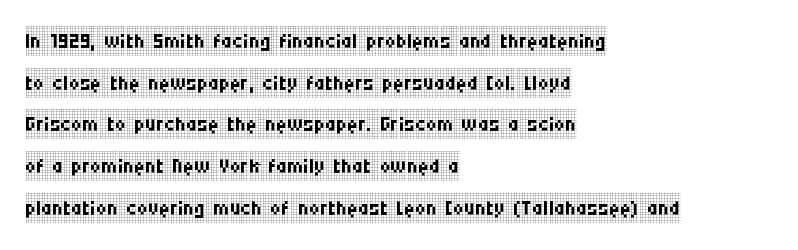
Underlining? Definitely not there. Observe the ordinary spacing: letters are neighbours, not strangers. In terms of leading, this rendering sits right in the middle. The type sits square on the baseline with zero lean.
